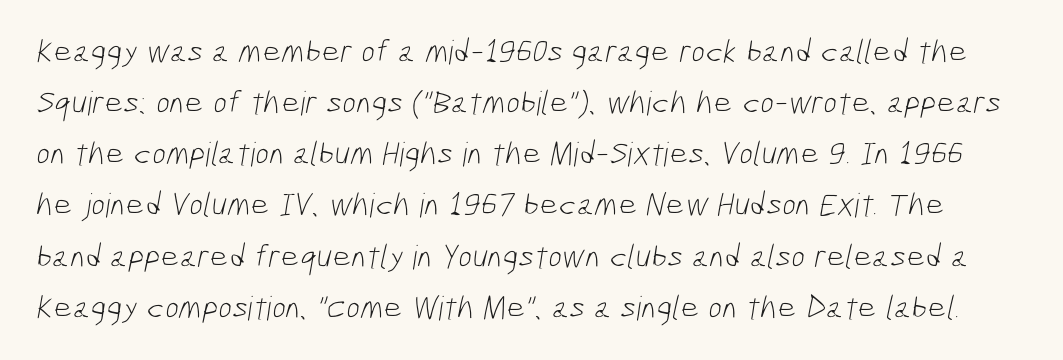
The image shows 33 px light, condensed sans-serif type; set normal line spacing (1.55x), normal letter spacing, not underlined; low stroke contrast and a medium x-height.
